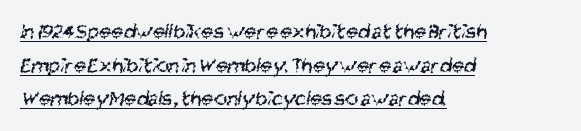
Q: Is the text bold? A: No.
Q: Is the text underlined? A: Yes.
Q: How is the paragraph aligned? A: Left-aligned.
Q: Is the spacing between letters normal or unusually wide? A: Normal.
Q: Is the spacing between lines tight, normal or loose? A: Normal.
